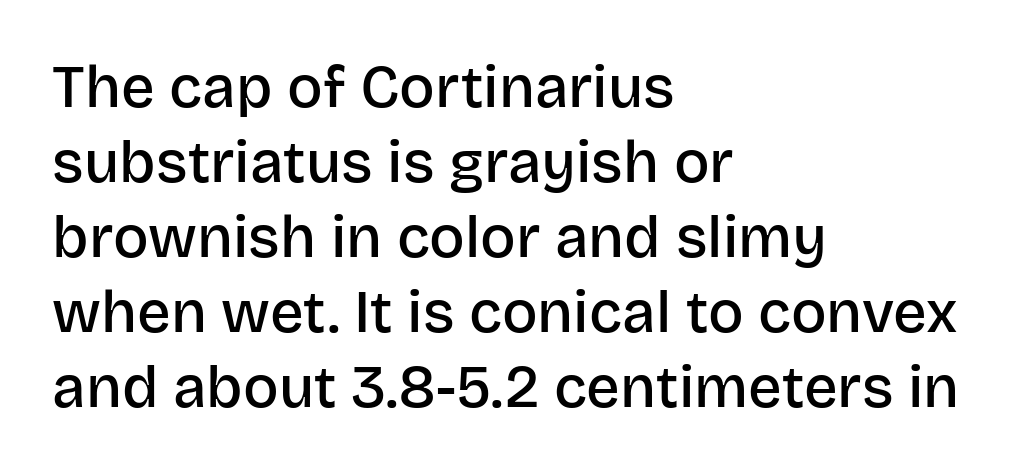
Q: Is the text bold? A: Semi-bold.
Q: Is the text italic (slanted)? A: No, it is upright.
Q: Is the typeface a serif or a sans-serif typeface? A: Sans-serif.
Q: Is the text underlined? A: No.
Q: How is the paragraph aligned? A: Left-aligned.
Q: Is the spacing between letters normal or unusually wide? A: Normal.
Q: Is the spacing between lines tight, normal or loose? A: Normal.
Q: Width (condensed, normal, or wide)? A: Normal.
Q: Stroke contrast? A: Low.
Q: x-height? A: Large.
Q: Monospaced? A: No.
